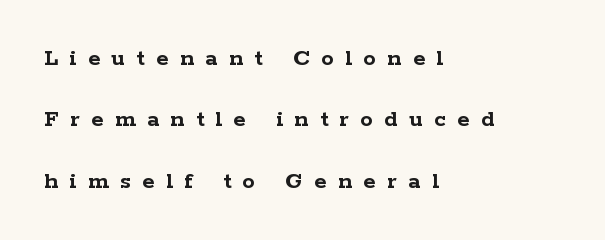
Q: Is the text bold? A: Yes.
Q: Is the text italic (slanted)? A: No, it is upright.
Q: Is the text underlined? A: No.
Q: How is the paragraph aligned? A: Left-aligned.
Q: Is the spacing between letters normal or unusually wide? A: Unusually wide.
Q: Is the spacing between lines tight, normal or loose? A: Loose.
